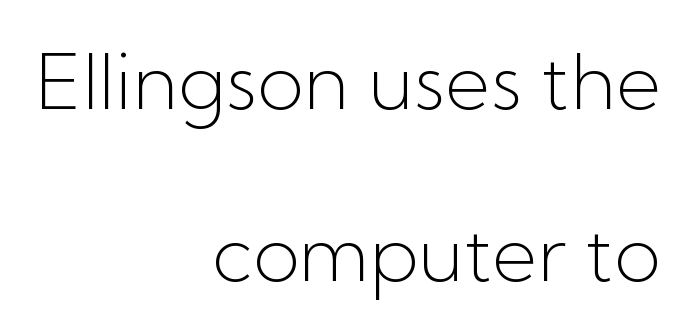
The image shows 77 px light sans-serif type, upright; set right-aligned, loose line spacing (2.23x), normal letter spacing, not underlined; low stroke contrast and a medium x-height.
